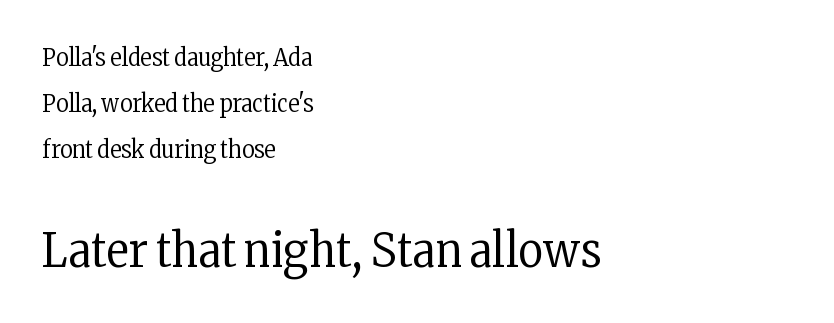
Inter-character spacing is left at the font's built-in metrics. Quick note: underline off. You can tell from the footed stems that serif type was used. Typesetter's note — lower block bumped up in size, upper block left smaller. Note the varied advance widths — an 'i' is clearly narrower than an 'm'. Tall strokes in this sample are plumb rather than angled.
